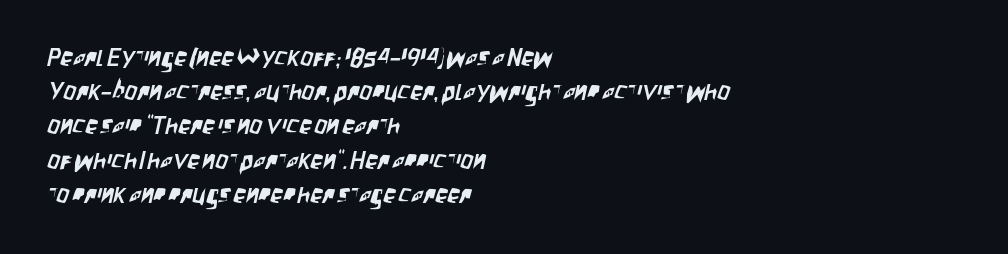
Q: Is the text underlined? A: No.
Q: How is the paragraph aligned? A: Left-aligned.
Q: Is the spacing between letters normal or unusually wide? A: Normal.
Q: Is the spacing between lines tight, normal or loose? A: Normal.
